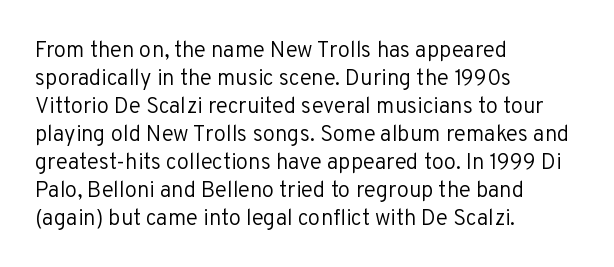
Q: Is the text bold? A: No.
Q: Is the text italic (slanted)? A: No, it is upright.
Q: Is the text underlined? A: No.
Q: How is the paragraph aligned? A: Left-aligned.
Q: Is the spacing between letters normal or unusually wide? A: Normal.
Q: Is the spacing between lines tight, normal or loose? A: Normal.
